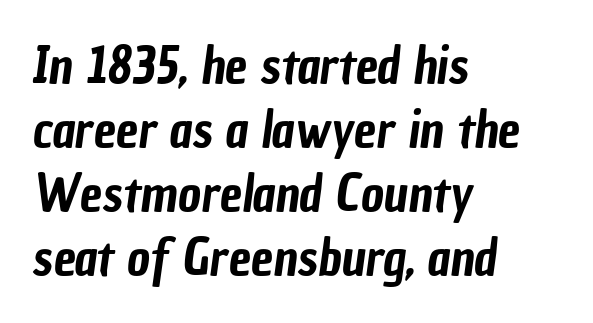
Classification — sans serif. Successive baselines arrive at the customary interval. Is this a fixed-width face? No — the glyphs have proportional, varying widths. The tracking reads as untouched default to a designer's eye. In CSS terms this would be text-align: left. The space beneath each line is pristine and unruled.
